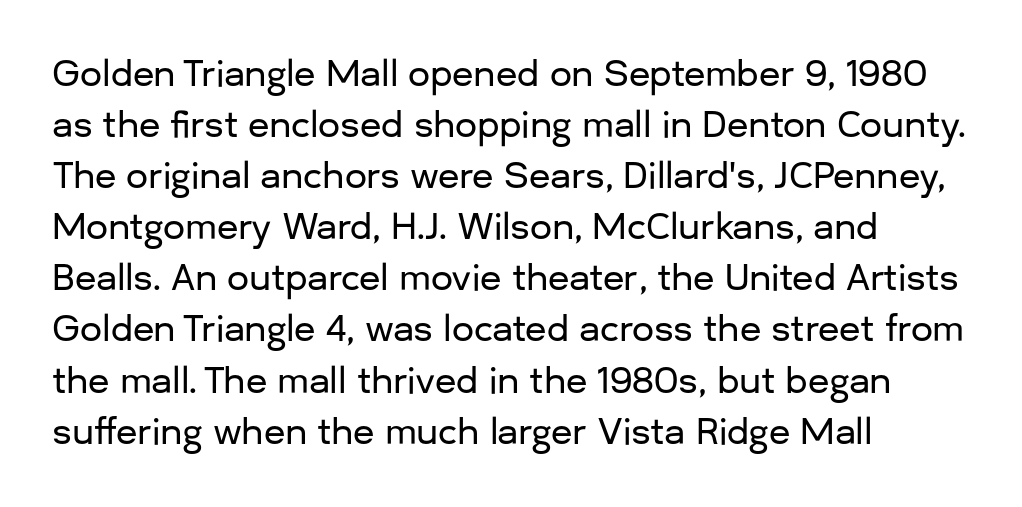
Each row of text sits above clean, open space. Honestly, the row spacing looks completely unremarkable. The rag falls on the right side of this text block. The passage shown is typed in a proportional face where columns would drift.
